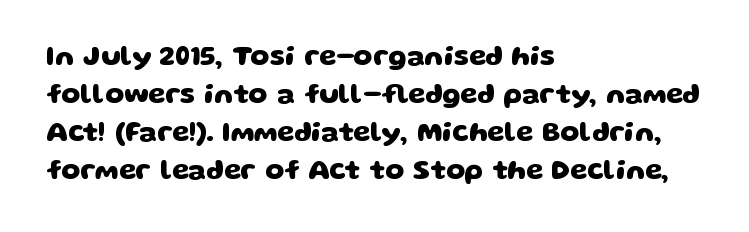
Beneath every word, the page is bare. Short note: letters normally spaced. Does the leading feel generous? No, just average. Alignment: flush left.
